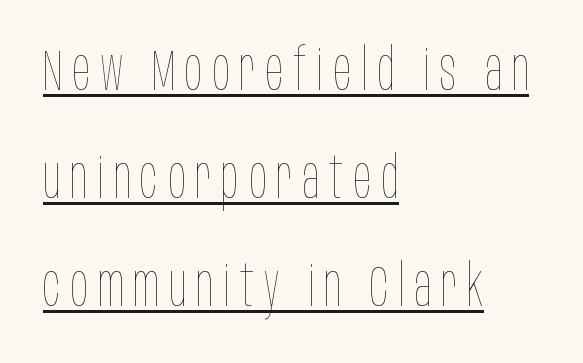
Italic: no, the glyphs are upright roman. Is the type heavy? It reads as light-to-regular instead. Proportional: the letters do not fall into vertical columns. The lines in this sample share a left origin and differ only in where they stop. A continuous stroke trails under the words, as in a hyperlink.
